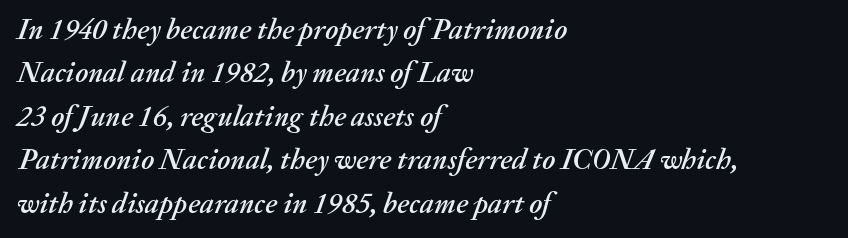
Just letters on the line, the space beneath them empty. This sample has the flowing, uneven cadence of proportional lettering. Looking at the ascenders, they clearly lean. One glance says typical: line gaps are just what's usual. Left-aligned paragraph, ragged on the right. Spacing between characters is what you'd get straight out of the box.
